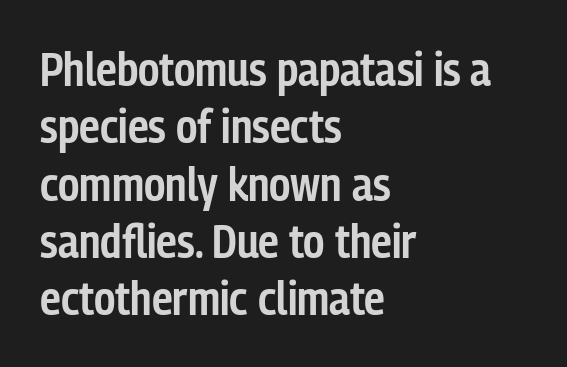
Q: Is the text bold? A: Semi-bold.
Q: Is the text italic (slanted)? A: No, it is upright.
Q: Is the typeface a serif or a sans-serif typeface? A: Sans-serif.
Q: Is the text underlined? A: No.
Q: How is the paragraph aligned? A: Left-aligned.
Q: Is the spacing between letters normal or unusually wide? A: Normal.
Q: Width (condensed, normal, or wide)? A: Condensed.
Q: Stroke contrast? A: Low.
Q: x-height? A: Medium.
Q: Monospaced? A: No.
